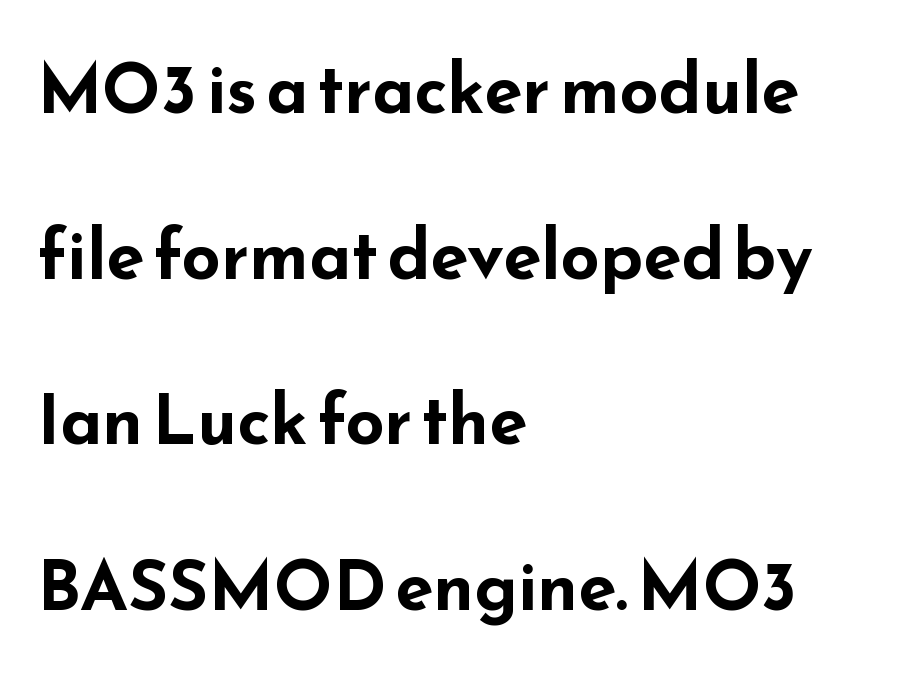
Where is the straight margin? On the left. Ordinary non-slanted type is in use. Is this a fixed-width face? No — the glyphs have proportional, varying widths. Compared with typical body copy, the letter spacing here is the same. Notice the wide empty band between every row — that's loose leading.
